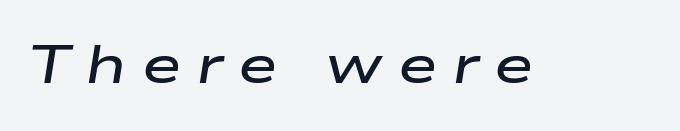
Q: Is the text bold? A: Semi-bold.
Q: Is the text italic (slanted)? A: Yes, it leans right by about 9 degrees.
Q: Is the text underlined? A: No.
Q: Is the spacing between letters normal or unusually wide? A: Unusually wide.
Q: Width (condensed, normal, or wide)? A: Wide.
Q: Stroke contrast? A: Low.
Q: x-height? A: Medium.
Q: Monospaced? A: No.
